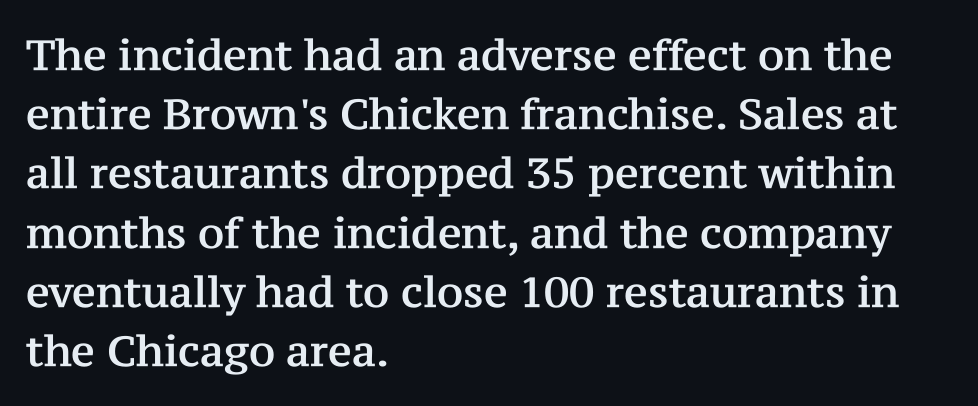
Successive baselines arrive at the customary interval. Looks like regular typesetting: each glyph gets only the width it needs. Left-aligned paragraph, ragged on the right. Tall strokes in this sample are plumb rather than angled. The rendering shows small feet on the letterforms — a serif design. Descender tails drop into unmarked territory.
